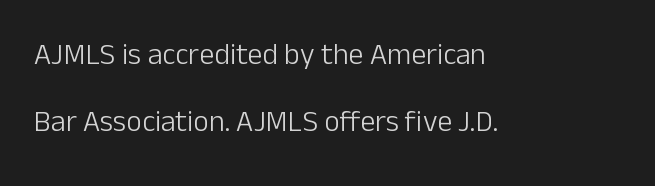
{"serif": "no", "italic": "no", "bold": "no", "weight": "light", "width": "normal", "stroke_contrast": "low", "x_height": "medium", "monospaced": "no", "underline": "no", "align": "left", "line_spacing": "loose", "line_spacing_ratio": 2.22, "letter_spacing": "normal", "letter_spacing_em": 0.0, "glyph_px": 30}
